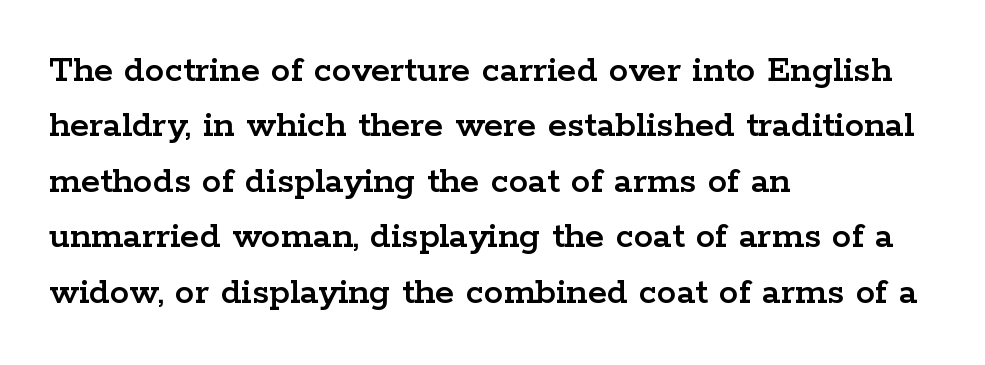
{"serif": "yes", "italic": "no", "width": "wide", "stroke_contrast": "low", "x_height": "medium", "monospaced": "no", "underline": "no", "align": "left", "line_spacing": "normal", "line_spacing_ratio": 1.42, "letter_spacing": "normal", "letter_spacing_em": 0.0, "glyph_px": 39}
